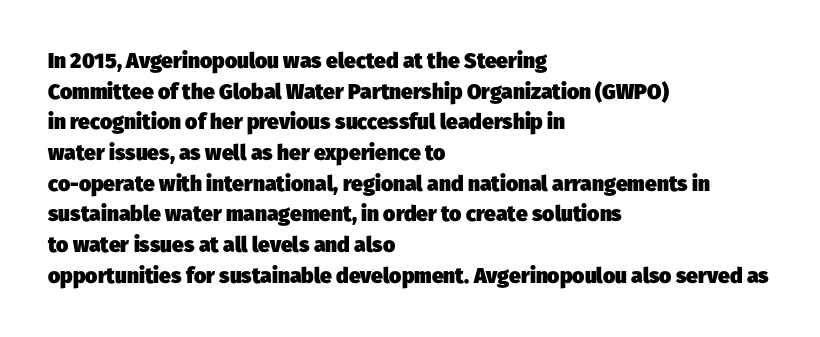
The image shows 21 px bold type; set left-aligned, normal line spacing (1.46x), normal letter spacing, not underlined.
